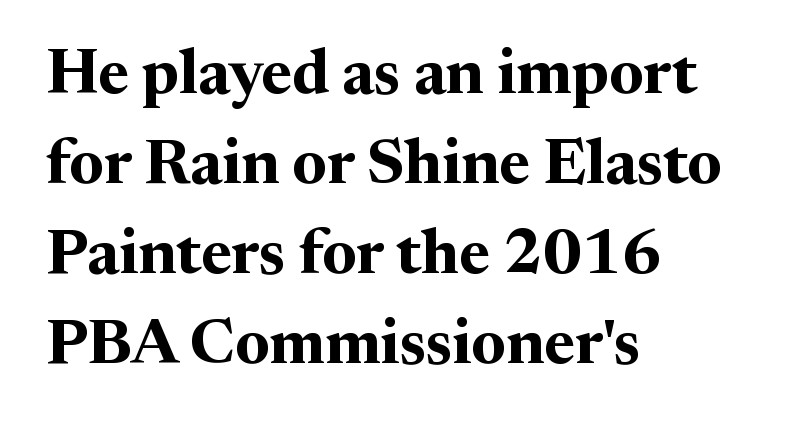
Q: Is the text bold? A: Yes.
Q: Is the text italic (slanted)? A: No, it is upright.
Q: Is the typeface a serif or a sans-serif typeface? A: Serif.
Q: Is the text underlined? A: No.
Q: How is the paragraph aligned? A: Left-aligned.
Q: Is the spacing between letters normal or unusually wide? A: Normal.
Q: Is the spacing between lines tight, normal or loose? A: Normal.
Q: Width (condensed, normal, or wide)? A: Normal.
Q: Stroke contrast? A: Medium.
Q: x-height? A: Medium.
Q: Monospaced? A: No.
